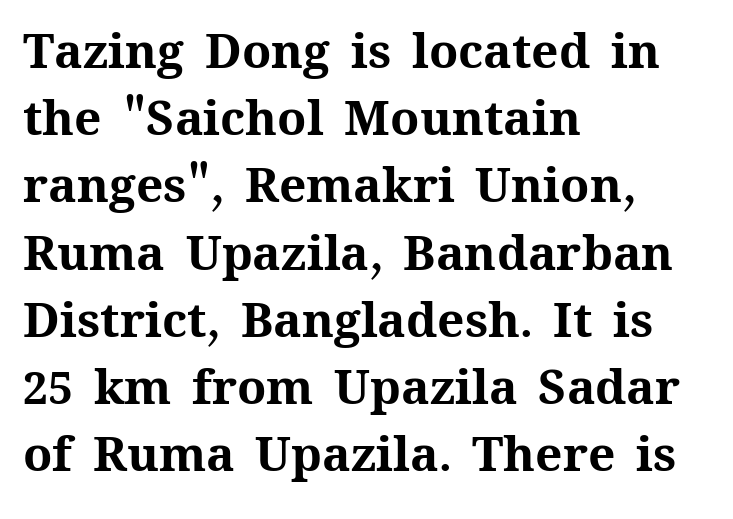
The image shows 48 px bold type, upright; set left-aligned, normal line spacing (1.4x), normal letter spacing, not underlined; medium stroke contrast and a medium x-height.
